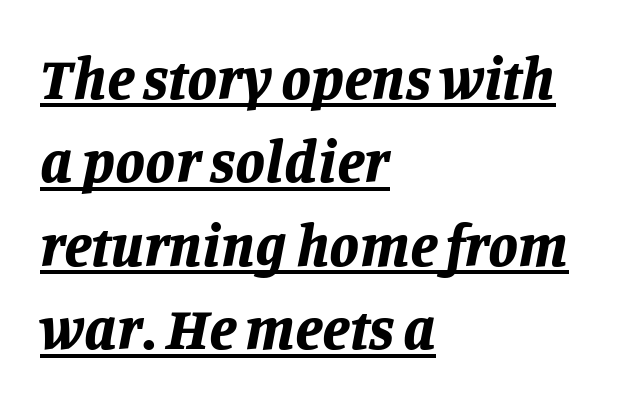
The image shows 60 px bold type, italic (leaning right); set left-aligned, normal line spacing (1.39x), normal letter spacing, underlined; low stroke contrast and a large x-height.
